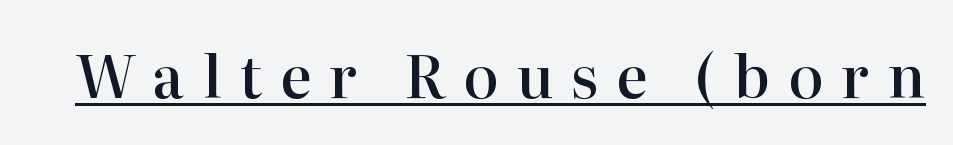
The image shows 59 px semibold serif type, upright; set unusually wide letter spacing (+0.3 em), underlined; high stroke contrast and a medium x-height.
